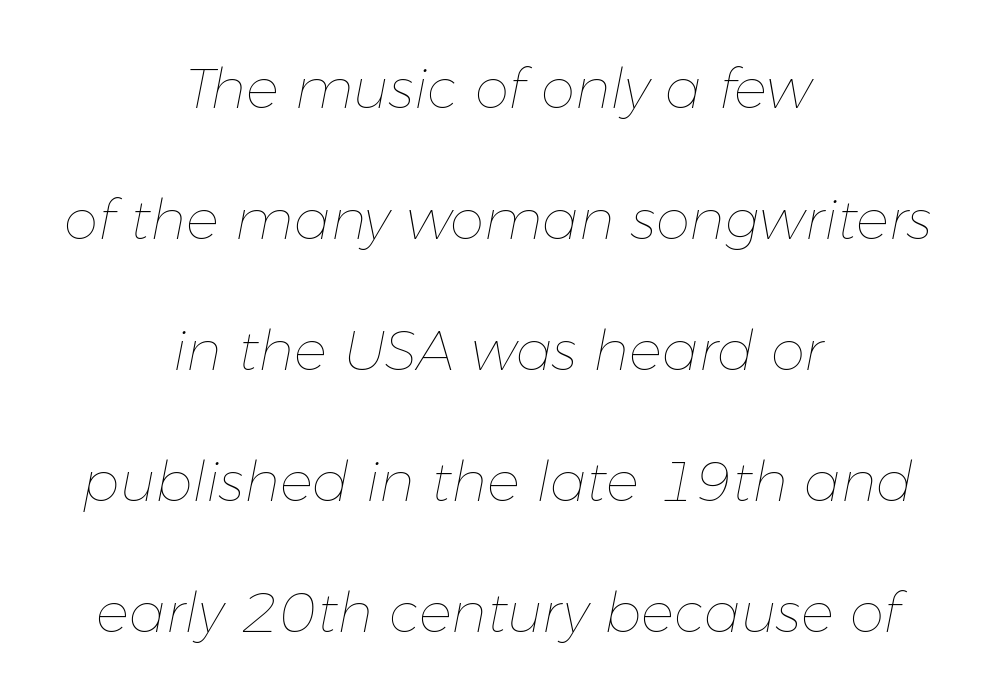
{"italic": "yes", "lean": "right", "slant_degrees": 11, "bold": "no", "weight": "thin", "width": "normal", "stroke_contrast": "low", "x_height": "medium", "monospaced": "no", "underline": "no", "align": "center", "line_spacing": "loose", "line_spacing_ratio": 2.38, "letter_spacing": "normal", "letter_spacing_em": 0.0, "glyph_px": 55}
